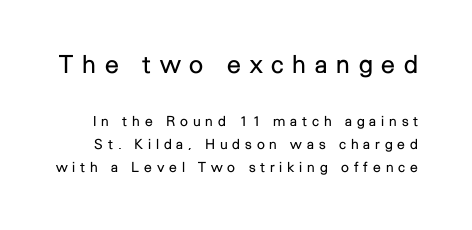
Q: Is the text bold? A: No.
Q: Is the text italic (slanted)? A: No, it is upright.
Q: Is the text underlined? A: No.
Q: Is the spacing between letters normal or unusually wide? A: Unusually wide.
Q: Is the spacing between lines tight, normal or loose? A: Normal.
Q: Which block of text is set in a larger size, the first (top) or the second (bottom)? A: The first (top) one.
